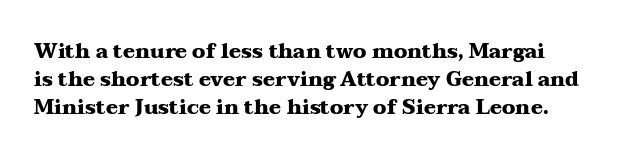
The words here are not underlined. Students, note that the glyphs here touch the page at normal intervals. These lines were composed using upright roman letters. Caption: bold face, heavy strokes.
